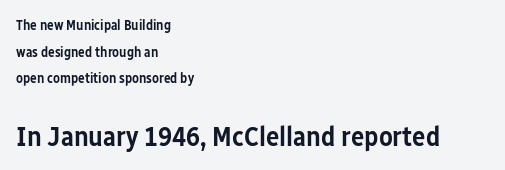
The image shows 28 px semibold, condensed sans-serif type, upright; set left-aligned, loose line spacing (1.91x), normal letter spacing, not underlined; the second (bottom) block is 2.0x larger; low stroke contrast and a medium x-height.
